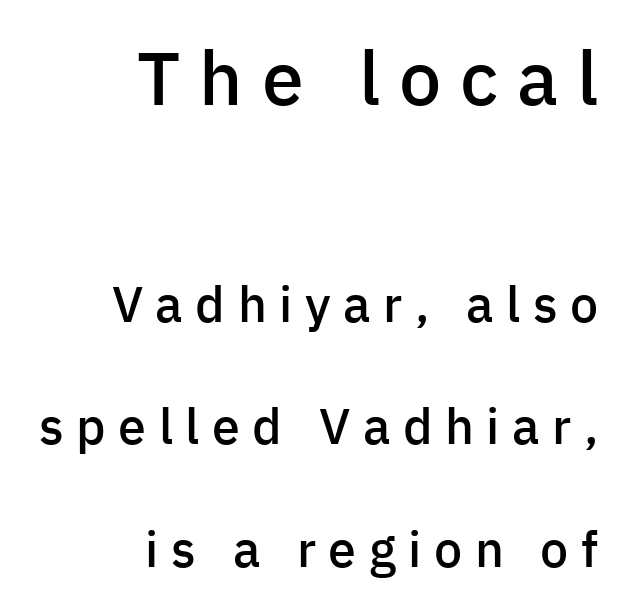
{"serif": "no", "italic": "no", "bold": "semi", "weight": "semibold", "width": "normal", "stroke_contrast": "low", "x_height": "medium", "monospaced": "no", "underline": "no", "align": "right", "line_spacing": "loose", "line_spacing_ratio": 2.45, "letter_spacing": "wide", "letter_spacing_em": 0.25, "larger_block": "first", "size_ratio": 1.5, "glyph_px": 75}
